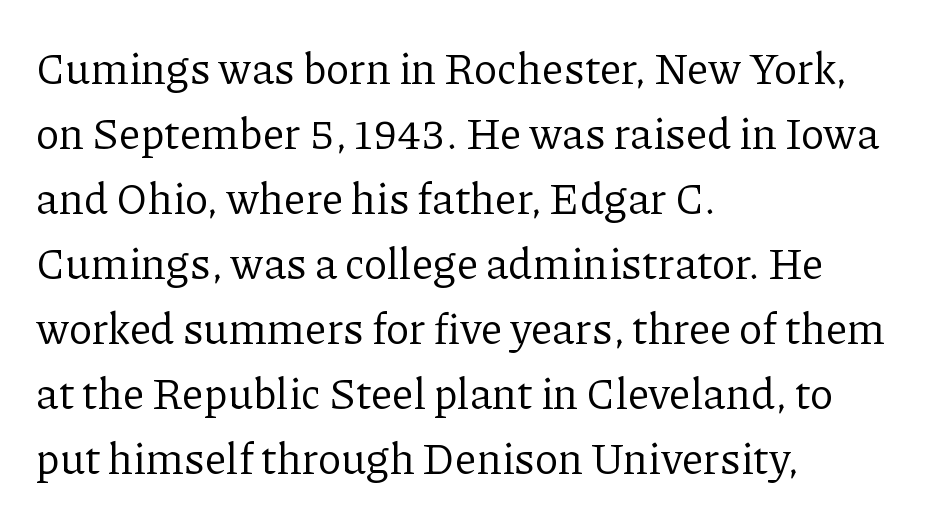
{"serif": "yes", "italic": "no", "bold": "no", "weight": "regular", "width": "normal", "stroke_contrast": "low", "x_height": "medium", "monospaced": "no", "underline": "no", "align": "left", "line_spacing": "normal", "line_spacing_ratio": 1.51, "letter_spacing": "normal", "letter_spacing_em": 0.0, "glyph_px": 43}
